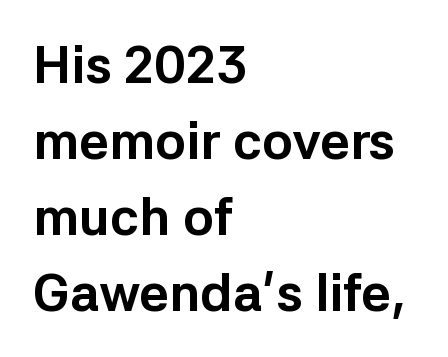
The image shows 52 px bold sans-serif type, upright; set left-aligned, normal line spacing (1.46x), normal letter spacing, not underlined; low stroke contrast and a medium x-height.
